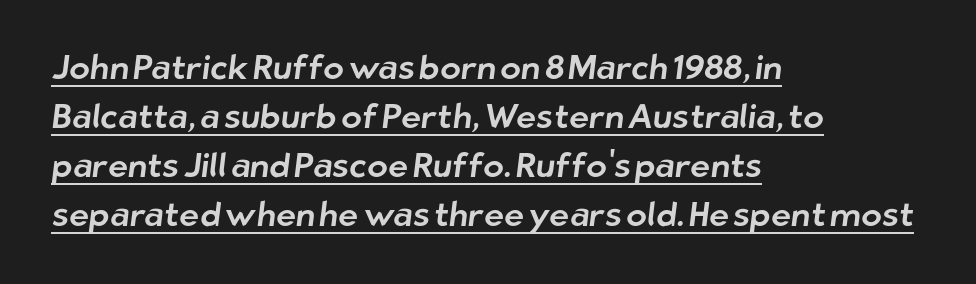
Q: Is the typeface a serif or a sans-serif typeface? A: Sans-serif.
Q: Is the text underlined? A: Yes.
Q: How is the paragraph aligned? A: Left-aligned.
Q: Is the spacing between letters normal or unusually wide? A: Normal.
Q: Is the spacing between lines tight, normal or loose? A: Normal.
Q: Width (condensed, normal, or wide)? A: Normal.
Q: Stroke contrast? A: Low.
Q: x-height? A: Medium.
Q: Monospaced? A: No.
